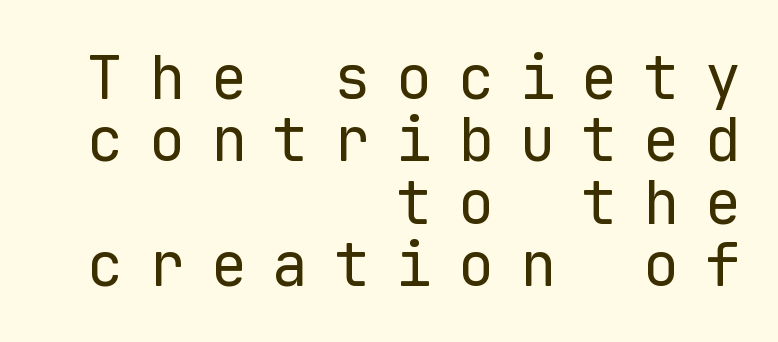
{"serif": "no", "italic": "no", "bold": "no", "weight": "regular", "width": "normal", "stroke_contrast": "low", "x_height": "medium", "monospaced": "yes", "underline": "no", "align": "right", "line_spacing": "tight", "line_spacing_ratio": 1.04, "letter_spacing": "wide", "letter_spacing_em": 0.43, "glyph_px": 60}
